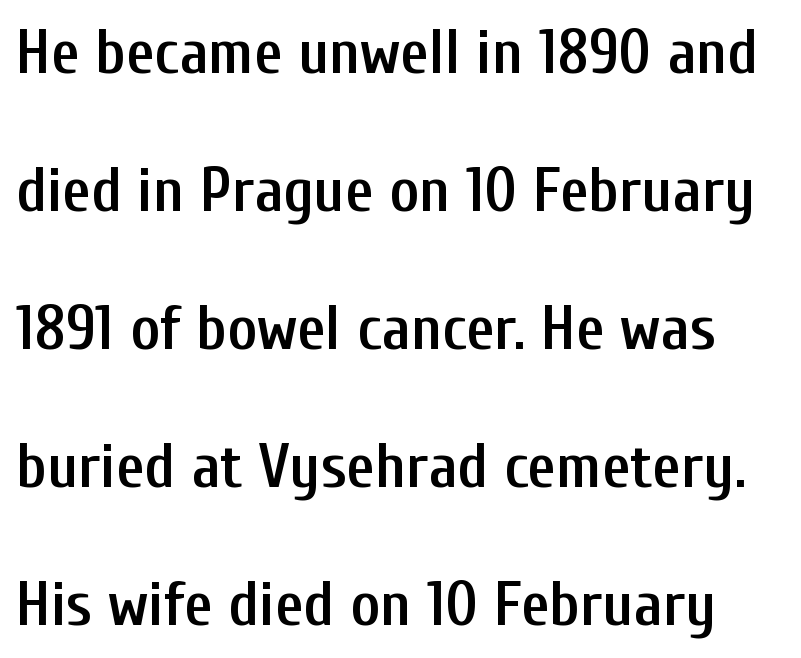
{"serif": "no", "italic": "no", "bold": "semi", "weight": "semibold", "width": "condensed", "stroke_contrast": "low", "x_height": "medium", "monospaced": "no", "underline": "no", "line_spacing": "loose", "line_spacing_ratio": 2.19, "letter_spacing": "normal", "letter_spacing_em": 0.0, "glyph_px": 63}
